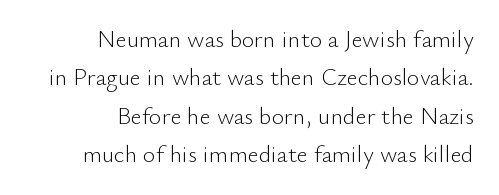
Q: Is the text bold? A: No.
Q: Is the text italic (slanted)? A: No, it is upright.
Q: Is the text underlined? A: No.
Q: How is the paragraph aligned? A: Right-aligned.
Q: Is the spacing between letters normal or unusually wide? A: Normal.
Q: Is the spacing between lines tight, normal or loose? A: Normal.
